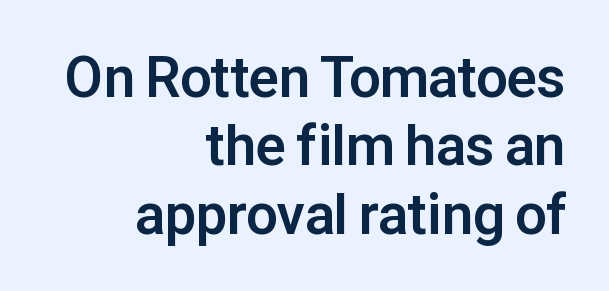
The rendering anchors every line to the right-hand side. The passage shown is typed in a proportional face where columns would drift. Honestly, the letter spacing is just normal — you wouldn't notice it. Rule under the text: the space is simply empty.
